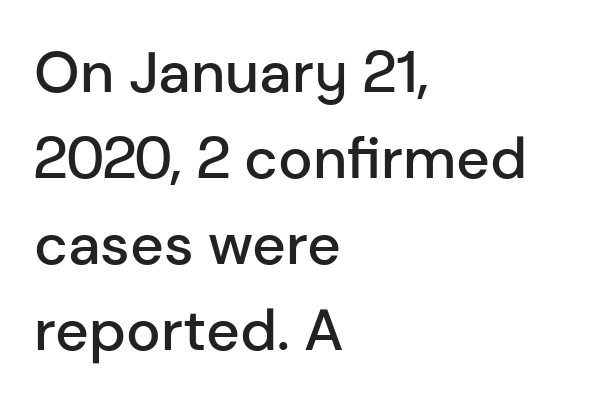
The image shows 58 px semibold sans-serif type, upright; set left-aligned, normal line spacing (1.48x), normal letter spacing, not underlined; low stroke contrast and a medium x-height.
